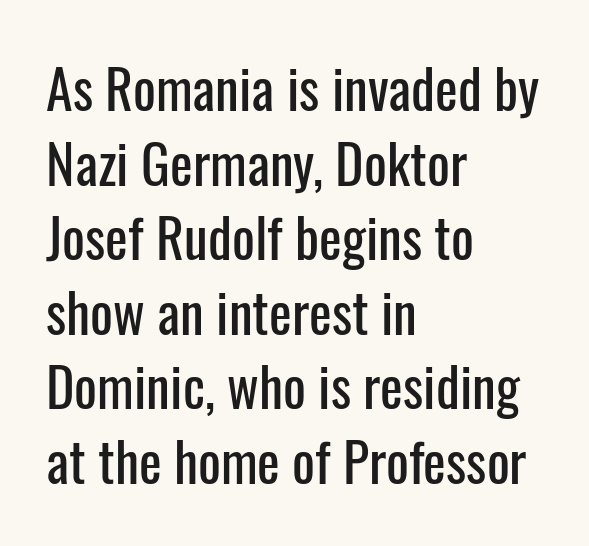
{"serif": "no", "italic": "no", "width": "condensed", "stroke_contrast": "low", "x_height": "medium", "monospaced": "no", "underline": "no", "align": "left", "line_spacing": "normal", "line_spacing_ratio": 1.38, "letter_spacing": "normal", "letter_spacing_em": 0.0, "glyph_px": 54}
